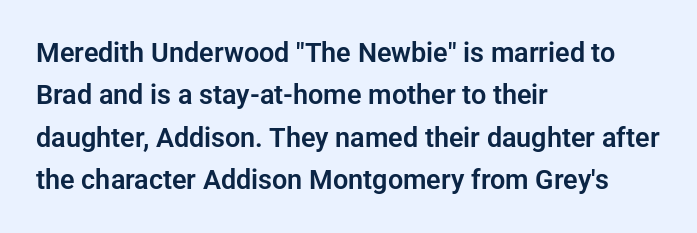
Successive baselines arrive at the customary interval. Tall strokes in this sample are plumb rather than angled. Where is the straight margin? On the left. Lines of text with bare space underneath. Each word holds together tightly as a unit, with standard inter-letter gaps.
